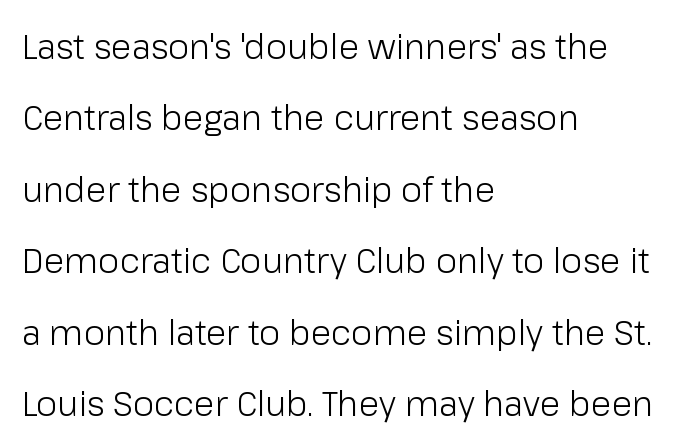
Q: Is the text bold? A: No.
Q: Is the text italic (slanted)? A: No, it is upright.
Q: Is the typeface a serif or a sans-serif typeface? A: Sans-serif.
Q: Is the text underlined? A: No.
Q: How is the paragraph aligned? A: Left-aligned.
Q: Is the spacing between letters normal or unusually wide? A: Normal.
Q: Is the spacing between lines tight, normal or loose? A: Loose.
Q: Width (condensed, normal, or wide)? A: Normal.
Q: Stroke contrast? A: Low.
Q: x-height? A: Medium.
Q: Monospaced? A: No.
